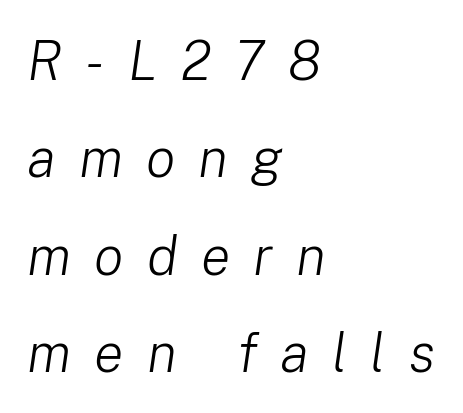
Q: Is the text bold? A: No.
Q: Is the text italic (slanted)? A: Yes, it leans right by about 8 degrees.
Q: Is the text underlined? A: No.
Q: How is the paragraph aligned? A: Left-aligned.
Q: Is the spacing between letters normal or unusually wide? A: Unusually wide.
Q: Width (condensed, normal, or wide)? A: Normal.
Q: Stroke contrast? A: Low.
Q: x-height? A: Medium.
Q: Monospaced? A: No.
